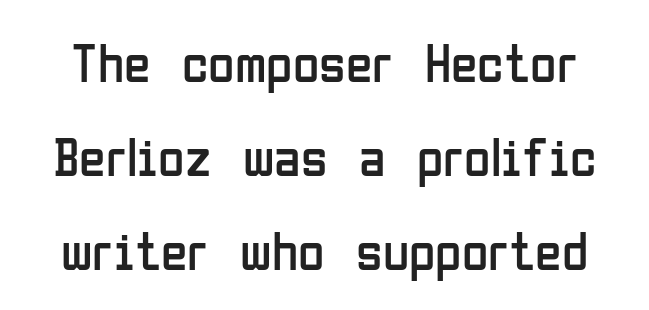
{"serif": "no", "italic": "no", "bold": "no", "weight": "regular", "width": "condensed", "stroke_contrast": "low", "x_height": "medium", "monospaced": "no", "underline": "no", "line_spacing_ratio": 1.74, "letter_spacing": "normal", "letter_spacing_em": 0.0, "glyph_px": 54}
